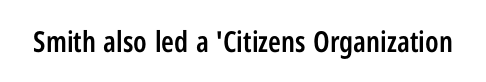
Q: Is the text bold? A: Semi-bold.
Q: Is the text italic (slanted)? A: No, it is upright.
Q: Is the typeface a serif or a sans-serif typeface? A: Sans-serif.
Q: Is the text underlined? A: No.
Q: Is the spacing between letters normal or unusually wide? A: Normal.
Q: Width (condensed, normal, or wide)? A: Condensed.
Q: Stroke contrast? A: Low.
Q: x-height? A: Medium.
Q: Monospaced? A: No.
